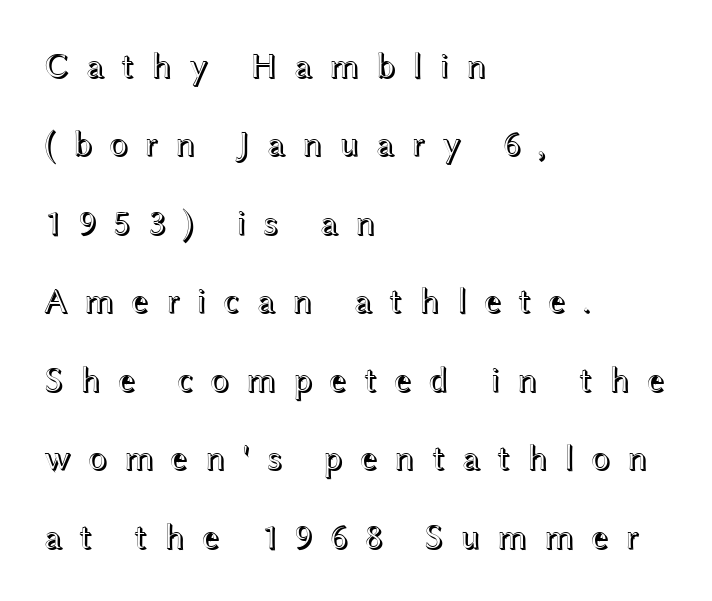
The image shows 36 px wide type, upright; set left-aligned, loose line spacing (2.18x), unusually wide letter spacing (+0.44 em), not underlined; a medium x-height.
